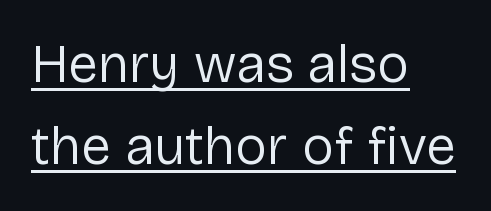
Q: Is the text bold? A: No.
Q: Is the text italic (slanted)? A: No, it is upright.
Q: Is the typeface a serif or a sans-serif typeface? A: Sans-serif.
Q: Is the text underlined? A: Yes.
Q: How is the paragraph aligned? A: Left-aligned.
Q: Is the spacing between letters normal or unusually wide? A: Normal.
Q: Is the spacing between lines tight, normal or loose? A: Normal.
Q: Width (condensed, normal, or wide)? A: Normal.
Q: Stroke contrast? A: Low.
Q: x-height? A: Medium.
Q: Monospaced? A: No.
